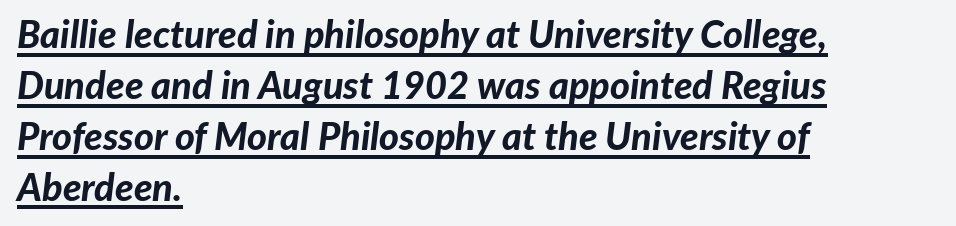
The image shows 38 px bold type, italic (leaning right); set left-aligned, normal line spacing (1.34x), normal letter spacing, underlined; low stroke contrast and a medium x-height.
